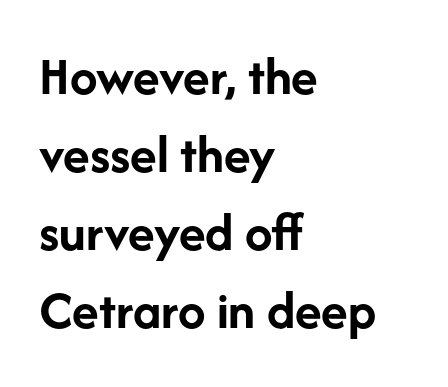
Q: Is the text bold? A: Yes.
Q: Is the text italic (slanted)? A: No, it is upright.
Q: Is the typeface a serif or a sans-serif typeface? A: Sans-serif.
Q: Is the text underlined? A: No.
Q: How is the paragraph aligned? A: Left-aligned.
Q: Is the spacing between letters normal or unusually wide? A: Normal.
Q: Is the spacing between lines tight, normal or loose? A: Normal.
Q: Width (condensed, normal, or wide)? A: Normal.
Q: Stroke contrast? A: Low.
Q: x-height? A: Medium.
Q: Monospaced? A: No.
